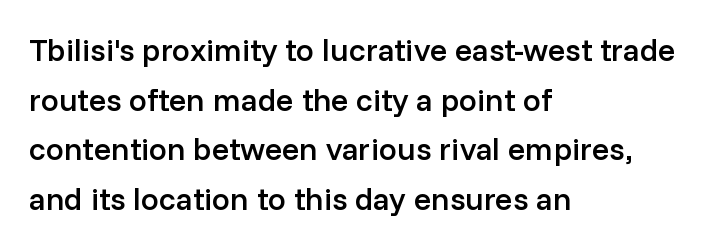
The typography opts for an upright posture over an oblique one. What weight is shown? A semibold, between regular and bold. The face used here is a sans, in the tradition of grotesques and geometrics. Interline gaps are of average width in this sample. Spacing verdict: proportional, widths tailored to each character.
